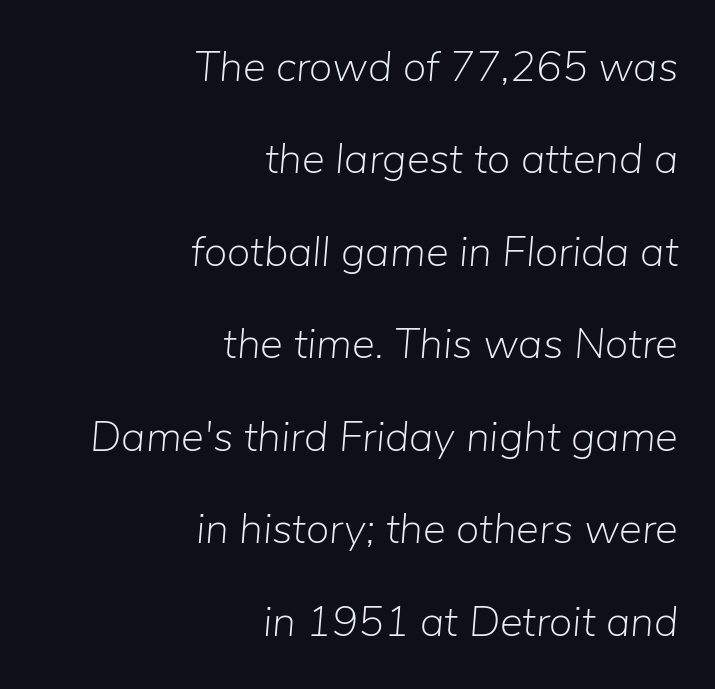
Any mark beneath the type? The region is blank. The weight tops out at a normal text grade. The tracking reads as untouched default to a designer's eye. Quick note: interline space is abundant. Right-aligned paragraph, ragged on the left.
